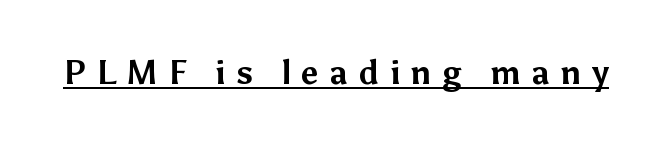
{"serif": "no", "italic": "no", "bold": "yes", "weight": "bold", "width": "normal", "stroke_contrast": "medium", "x_height": "medium", "monospaced": "no", "underline": "yes", "letter_spacing": "wide", "letter_spacing_em": 0.32, "glyph_px": 33}
